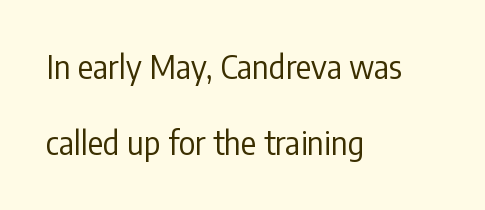
Glyph-to-glyph distance matches everyday printed text. The designer went with a sans here, leaving each stem footless. This is not heavy type; no bold has been used. Every character sits straight up, as roman type does. One-word summary of the alignment: left.
